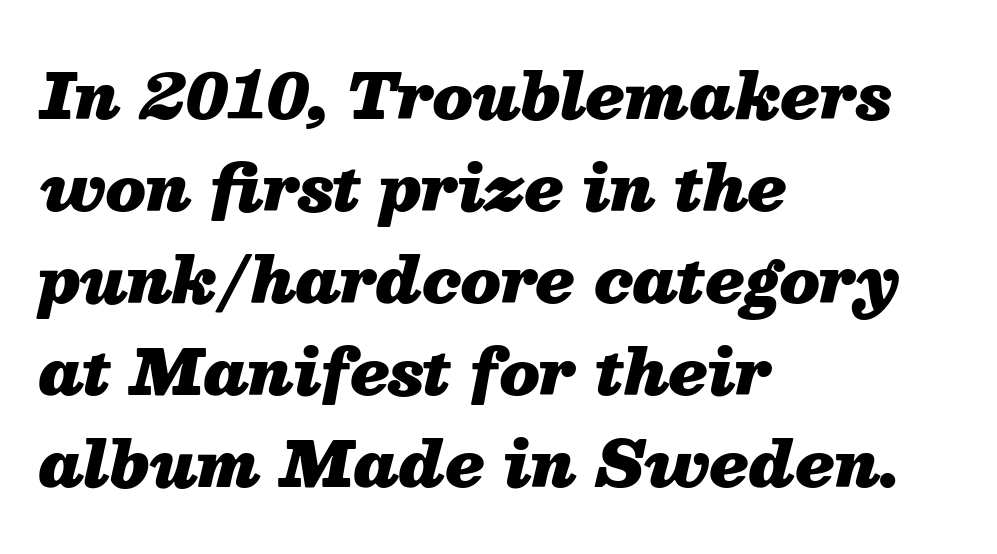
Q: Is the text bold? A: Yes.
Q: Is the text italic (slanted)? A: Yes, it leans right by about 13 degrees.
Q: Is the text underlined? A: No.
Q: How is the paragraph aligned? A: Left-aligned.
Q: Is the spacing between letters normal or unusually wide? A: Normal.
Q: Is the spacing between lines tight, normal or loose? A: Normal.
Q: Width (condensed, normal, or wide)? A: Normal.
Q: Stroke contrast? A: Medium.
Q: x-height? A: Medium.
Q: Monospaced? A: No.
